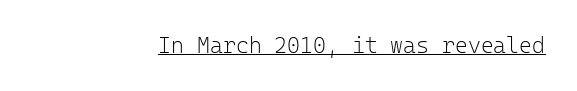
Q: Is the text bold? A: No.
Q: Is the text italic (slanted)? A: No, it is upright.
Q: Is the text underlined? A: Yes.
Q: Is the spacing between letters normal or unusually wide? A: Normal.
